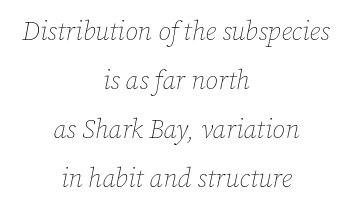
{"italic": "yes", "lean": "right", "slant_degrees": 12, "bold": "no", "underline": "no", "align": "center", "line_spacing_ratio": 1.88, "letter_spacing": "normal", "letter_spacing_em": 0.0, "glyph_px": 26}
